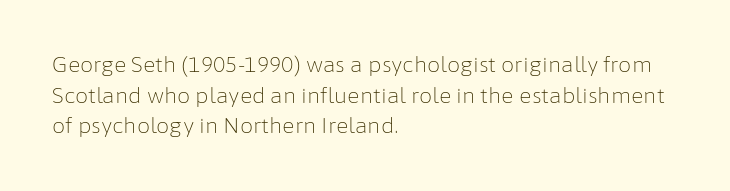
Q: Is the text bold? A: No.
Q: Is the text italic (slanted)? A: No, it is upright.
Q: Is the text underlined? A: No.
Q: How is the paragraph aligned? A: Left-aligned.
Q: Is the spacing between letters normal or unusually wide? A: Normal.
Q: Is the spacing between lines tight, normal or loose? A: Normal.
